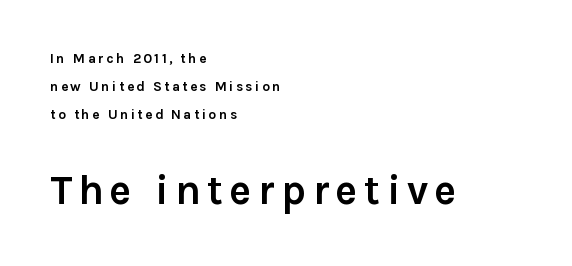
Q: Is the text bold? A: Yes.
Q: Is the text italic (slanted)? A: No, it is upright.
Q: Is the typeface a serif or a sans-serif typeface? A: Sans-serif.
Q: Is the text underlined? A: No.
Q: How is the paragraph aligned? A: Left-aligned.
Q: Is the spacing between lines tight, normal or loose? A: Loose.
Q: Which block of text is set in a larger size, the first (top) or the second (bottom)? A: The second (bottom) one.
Q: Width (condensed, normal, or wide)? A: Normal.
Q: x-height? A: Medium.
Q: Monospaced? A: No.
